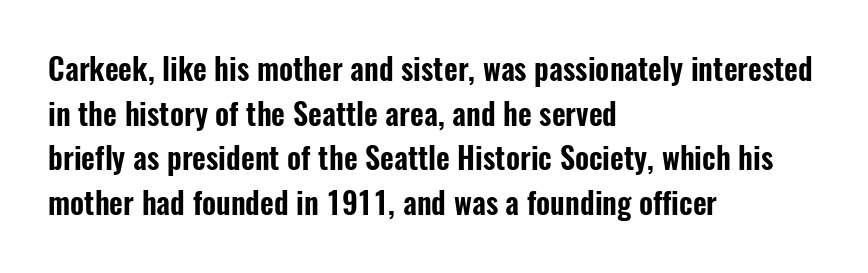
Which margin do the lines hug? The left one — the right edge is uneven. The foot of each line stays bare and open. How would I describe the line gaps? Plain and ordinary. Unlike a traditional serif, this face leaves its strokes unadorned. Spacing verdict: proportional, widths tailored to each character.
